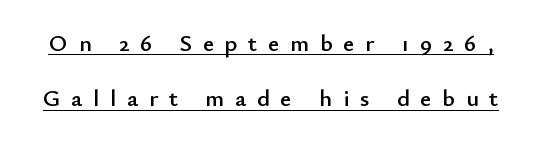
{"italic": "no", "underline": "yes", "line_spacing": "loose", "line_spacing_ratio": 2.31, "letter_spacing": "wide", "letter_spacing_em": 0.45, "glyph_px": 24}
